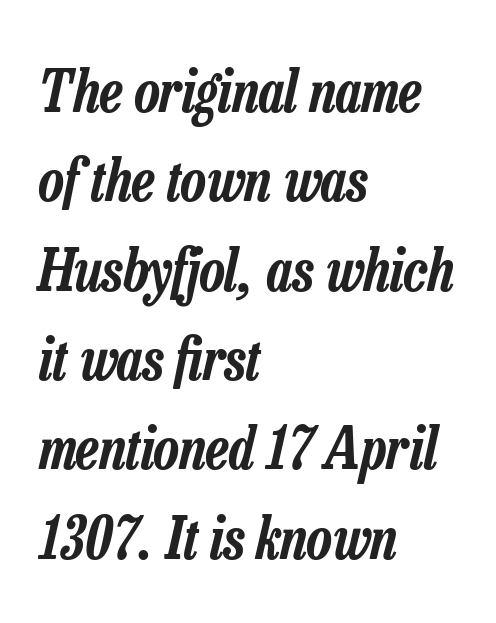
{"italic": "yes", "lean": "right", "slant_degrees": 13, "width": "condensed", "stroke_contrast": "low", "x_height": "medium", "monospaced": "no", "underline": "no", "align": "left", "line_spacing": "normal", "line_spacing_ratio": 1.54, "letter_spacing": "normal", "letter_spacing_em": 0.0, "glyph_px": 58}
